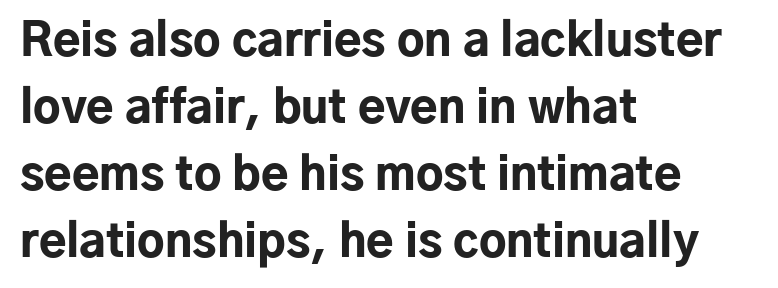
Q: Is the text bold? A: Yes.
Q: Is the text italic (slanted)? A: No, it is upright.
Q: Is the typeface a serif or a sans-serif typeface? A: Sans-serif.
Q: Is the text underlined? A: No.
Q: How is the paragraph aligned? A: Left-aligned.
Q: Is the spacing between letters normal or unusually wide? A: Normal.
Q: Is the spacing between lines tight, normal or loose? A: Normal.
Q: Width (condensed, normal, or wide)? A: Normal.
Q: Stroke contrast? A: Low.
Q: x-height? A: Medium.
Q: Monospaced? A: No.
